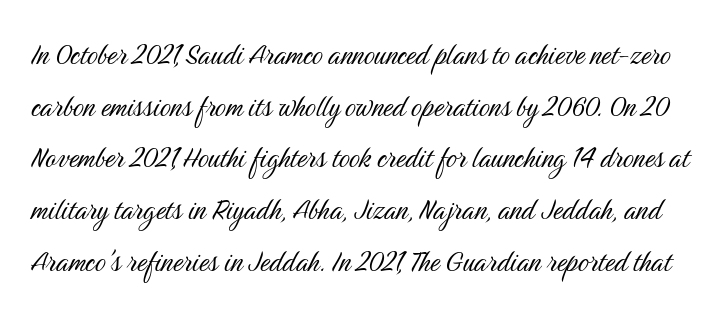
Spacing verdict: proportional, widths tailored to each character. Leading matches the norm, producing a regular column. Letter spacing: default.
